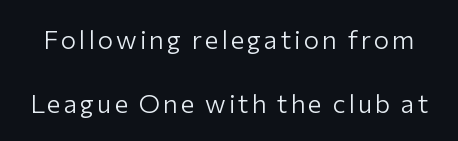
{"italic": "no", "bold": "no", "underline": "no", "line_spacing": "loose", "line_spacing_ratio": 2.46, "glyph_px": 26}
